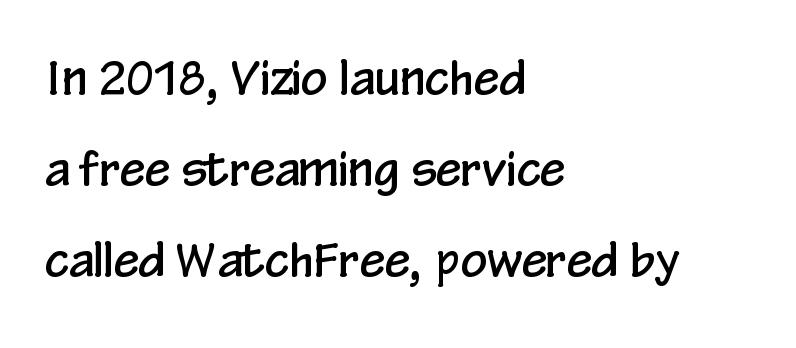
Notice the wide empty band between every row — that's loose leading. No extra tracking has been applied to these lines. Reading down the block, your eye returns to a fixed left position each line. The characters display no serif detailing; their extremities are plain.
